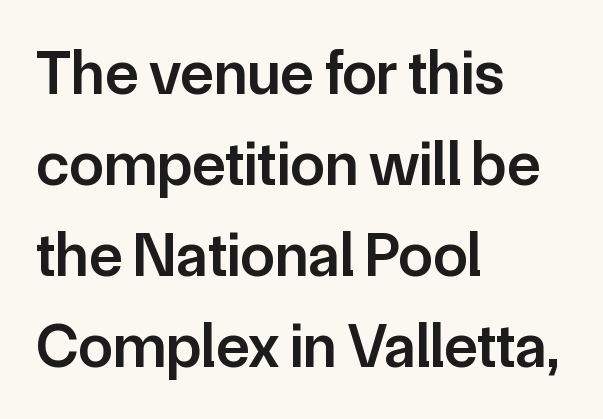
Quick note: interline space is typical. Italic: no, the glyphs are upright roman. There is no visible air inserted between adjacent glyphs. You could not count columns in this text — the font is proportionally spaced.
